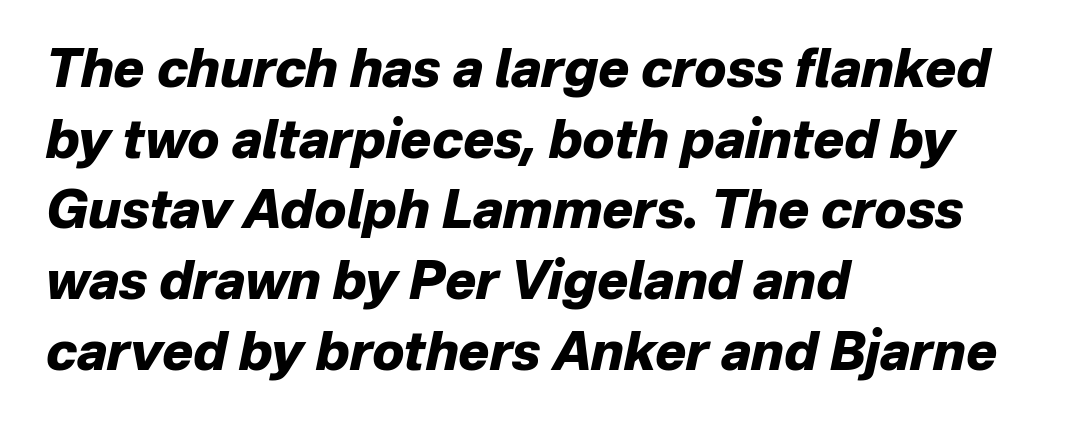
Line spacing here is normal. Does the lettering tilt? It does — this is italic. Weight check: bold — yes, fully. These lines are rendered in a variable-pitch font. This rendering uses left alignment, leaving the right contour irregular.
